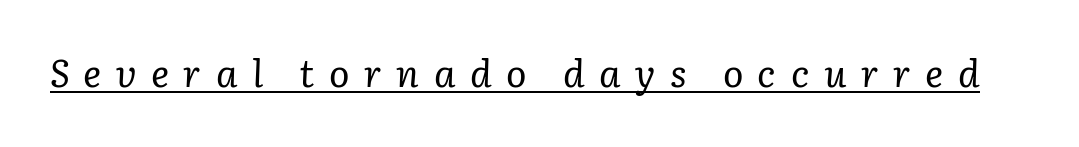
{"serif": "yes", "italic": "yes", "lean": "right", "slant_degrees": 3, "bold": "no", "weight": "regular", "width": "normal", "stroke_contrast": "low", "x_height": "medium", "monospaced": "no", "underline": "yes", "letter_spacing": "wide", "letter_spacing_em": 0.38, "glyph_px": 38}
